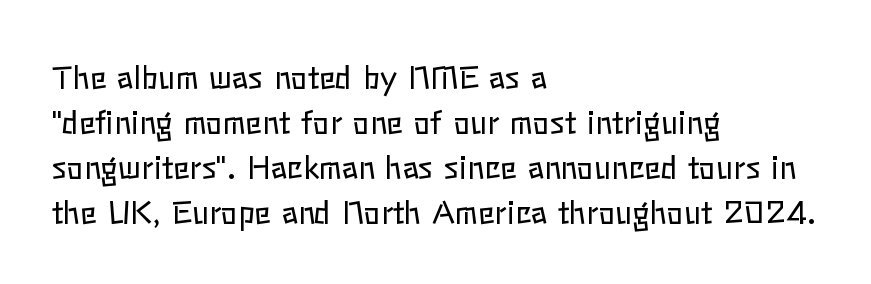
The image shows 31 px regular-weight type, upright; set left-aligned, normal line spacing (1.45x), normal letter spacing, not underlined; low stroke contrast and a medium x-height.
